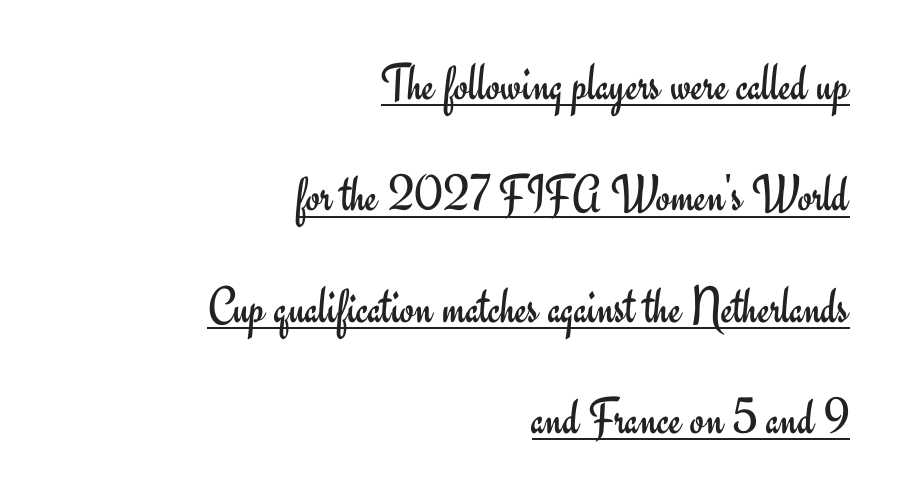
The rendering uses natural spacing where letterforms have individual widths. Where is the straight margin? On the right. How would I describe the line gaps? Wide and relaxed. Look at the tracking — it's just the regular setting, nothing added. Grotesque or geometric, the face here clearly has no serifs. The rendering uses the underline text-decoration.
